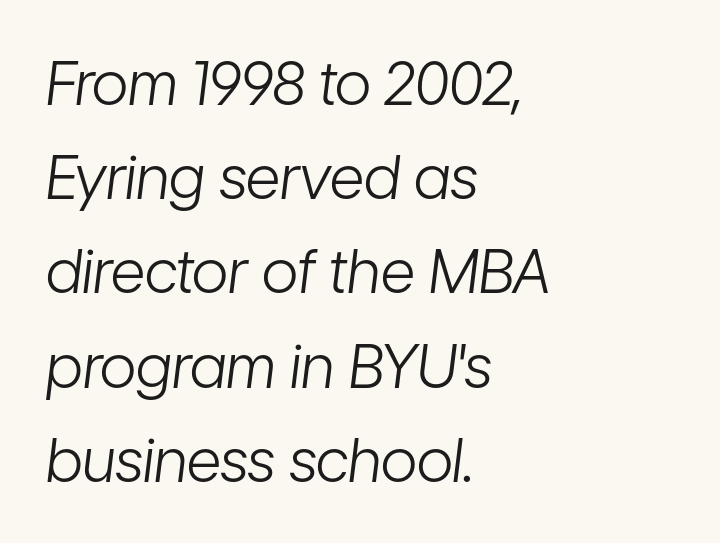
{"italic": "yes", "lean": "right", "slant_degrees": 7, "bold": "no", "weight": "light", "width": "condensed", "stroke_contrast": "low", "x_height": "medium", "monospaced": "no", "underline": "no", "align": "left", "line_spacing": "normal", "line_spacing_ratio": 1.57, "letter_spacing": "normal", "letter_spacing_em": 0.0, "glyph_px": 60}
